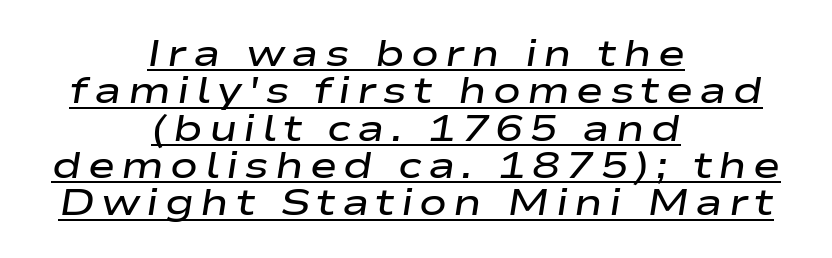
{"italic": "yes", "lean": "right", "slant_degrees": 9, "bold": "semi", "weight": "semibold", "width": "wide", "stroke_contrast": "low", "x_height": "medium", "monospaced": "no", "underline": "yes", "align": "center", "line_spacing": "tight", "line_spacing_ratio": 1.01, "glyph_px": 37}
